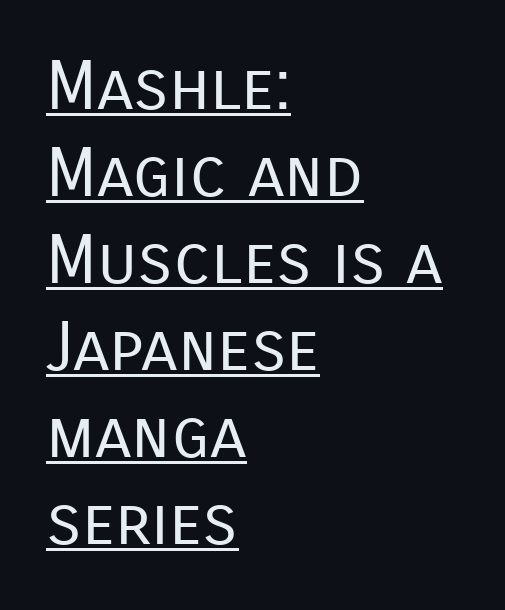
All the whitespace from short lines collects on the right. The face used here is a sans, in the tradition of grotesques and geometrics. Horizontal bands of white between lines are of average thickness. A continuous stroke trails under the words, as in a hyperlink. No italicization has been applied; the sample stays upright.
